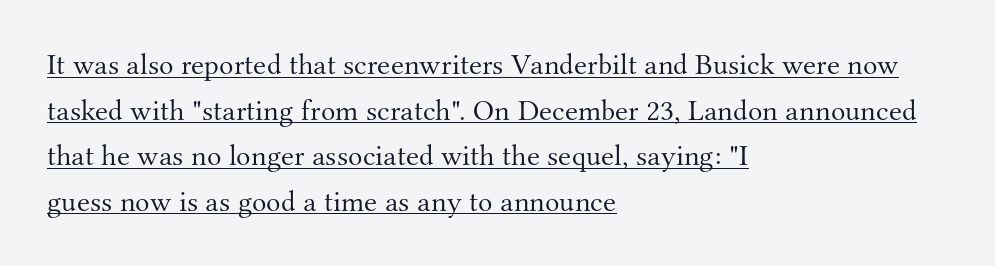
The image shows 30 px light serif type, upright; set left-aligned, normal line spacing (1.52x), normal letter spacing, underlined; medium stroke contrast and a small x-height.
